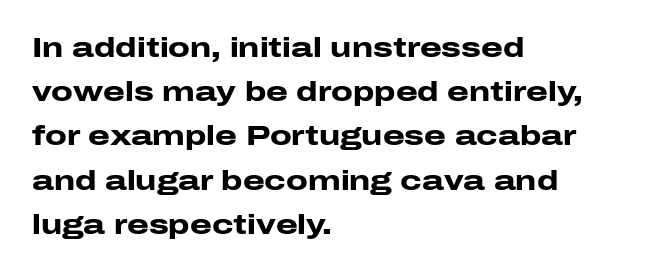
The image shows 28 px heavy, wide sans-serif type, upright; set left-aligned, normal line spacing (1.58x), normal letter spacing, not underlined; low stroke contrast and a medium x-height.
